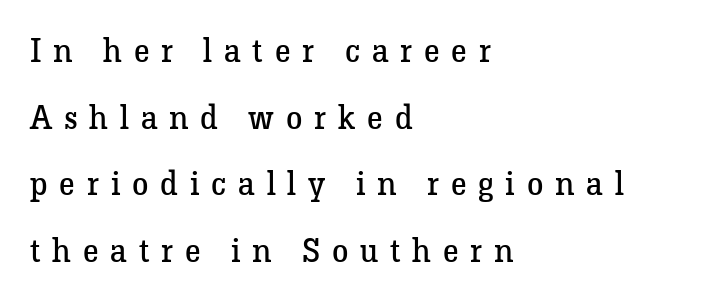
Inter-character spacing is expanded well beyond the font's built-in metrics. Teacher's note: observe the even left margin — that is flush-left alignment. Think of a printed novel: that variable character pitch is what you see here. Stroke thickness stays within the range of a standard reading face or lighter. Is this a sans? No — the strokes have serifs.
